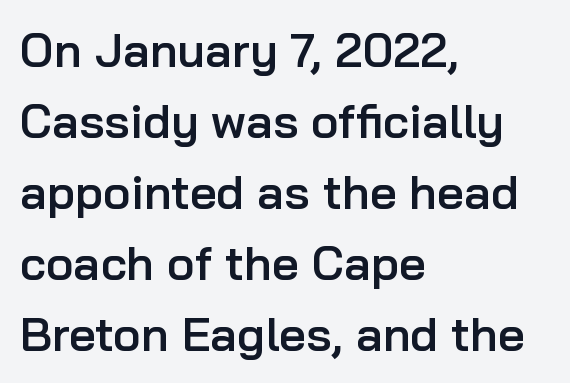
{"serif": "no", "italic": "no", "bold": "semi", "weight": "semibold", "width": "normal", "stroke_contrast": "low", "x_height": "medium", "monospaced": "no", "underline": "no", "align": "left", "line_spacing": "normal", "line_spacing_ratio": 1.51, "letter_spacing": "normal", "letter_spacing_em": 0.0, "glyph_px": 47}
